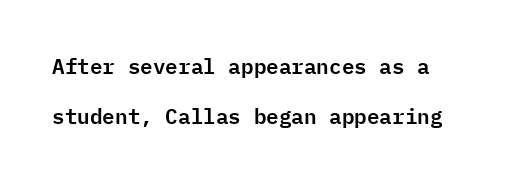
{"italic": "no", "underline": "no", "line_spacing": "loose", "line_spacing_ratio": 2.39, "letter_spacing": "normal", "letter_spacing_em": 0.0, "glyph_px": 21}
